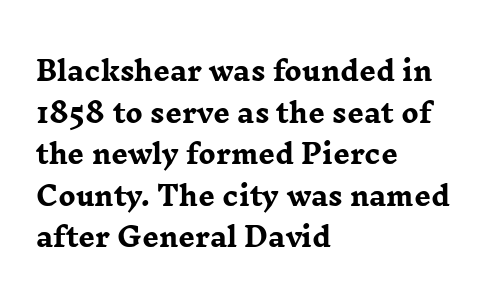
Q: Is the text bold? A: Yes.
Q: Is the text italic (slanted)? A: No, it is upright.
Q: Is the text underlined? A: No.
Q: How is the paragraph aligned? A: Left-aligned.
Q: Is the spacing between letters normal or unusually wide? A: Normal.
Q: Is the spacing between lines tight, normal or loose? A: Normal.
